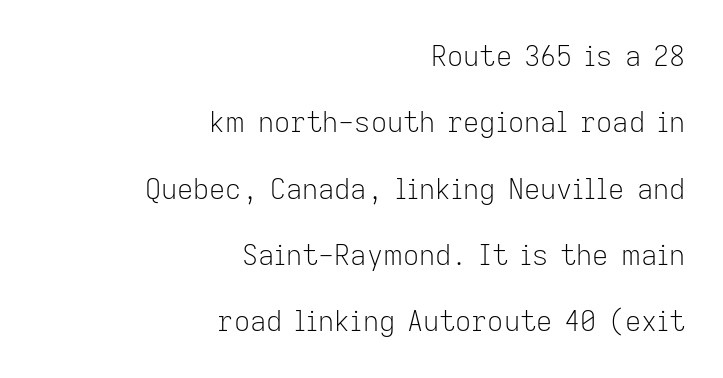
Stroke thickness stays within the range of a standard reading face or lighter. Teacher's note: observe the even right margin — that is flush-right alignment. How would I describe the line gaps? Wide and relaxed. The face used here is proportionally spaced, like ordinary book or web type. The area under the type is left untouched. No extra tracking has been applied to these lines.
